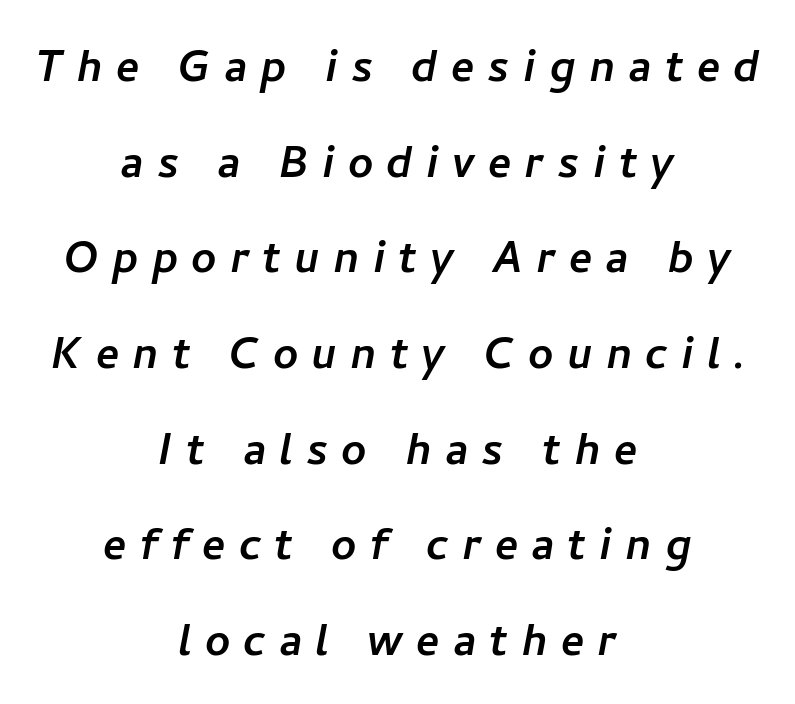
{"serif": "no", "width": "normal", "stroke_contrast": "low", "x_height": "medium", "monospaced": "no", "underline": "no", "align": "center", "line_spacing_ratio": 1.74, "letter_spacing": "wide", "letter_spacing_em": 0.24, "glyph_px": 55}
